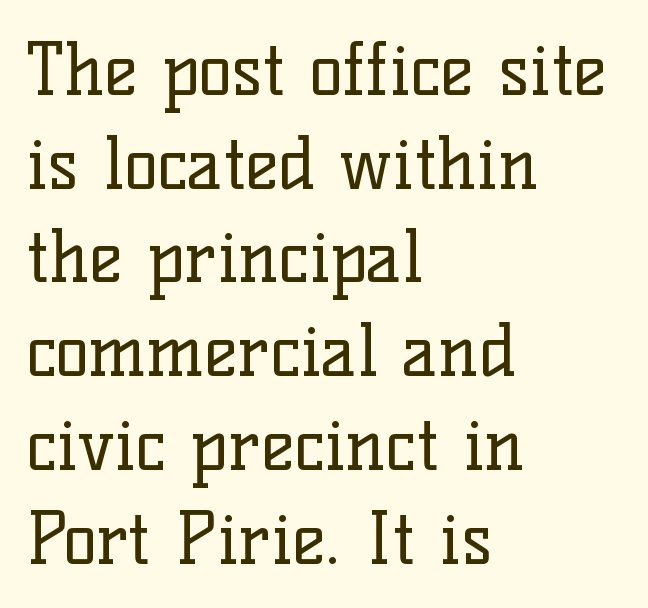
{"serif": "yes", "italic": "no", "bold": "no", "weight": "regular", "width": "normal", "stroke_contrast": "low", "x_height": "medium", "monospaced": "no", "underline": "no", "align": "left", "line_spacing": "normal", "line_spacing_ratio": 1.32, "letter_spacing": "normal", "letter_spacing_em": 0.0, "glyph_px": 71}
